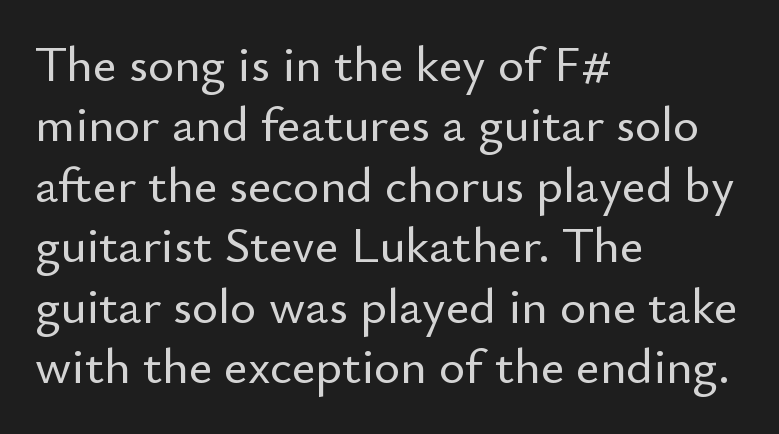
Italic: no, the glyphs are upright roman. Nobody touched the tracking dial on this one. In CSS terms this would be text-align: left. The typeface chosen for these lines omits serifs. Honestly, there is no underline to notice here at all. Each letter keeps its own natural width here, so spacing adapts to shape.
